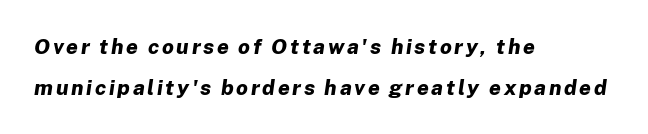
The image shows 21 px bold type, italic (leaning right); set left-aligned, loose line spacing (1.94x), not underlined.
